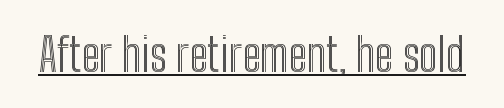
The specimen includes a rule beneath the text block's lines. Ascenders rise straight up at ninety degrees. This sample has the flowing, uneven cadence of proportional lettering. The horizontal fit of the characters is conventional and even.
